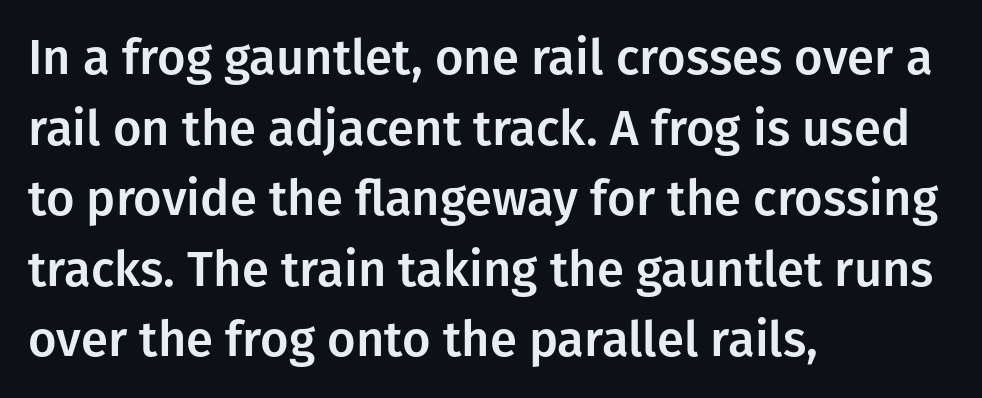
{"serif": "no", "italic": "no", "width": "normal", "stroke_contrast": "low", "x_height": "medium", "monospaced": "no", "underline": "no", "align": "left", "line_spacing": "normal", "line_spacing_ratio": 1.44, "letter_spacing": "normal", "letter_spacing_em": 0.0, "glyph_px": 49}
